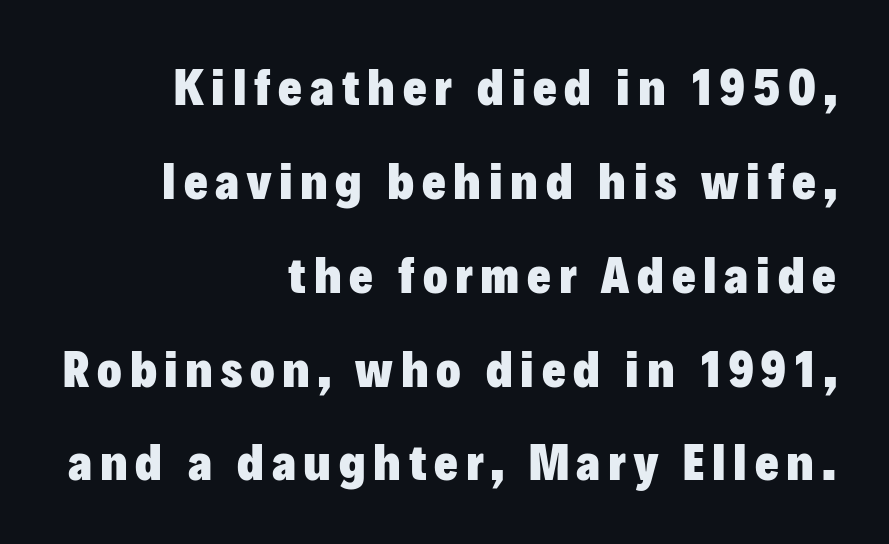
The image shows 51 px heavy sans-serif type, upright; set right-aligned, line spacing 1.84x, not underlined; low stroke contrast and a medium x-height.
